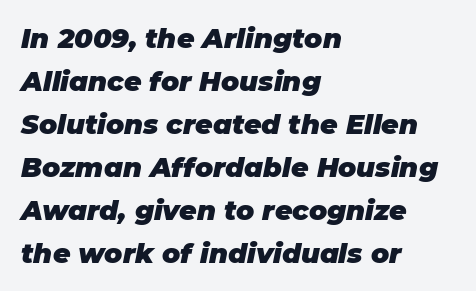
The image shows 27 px bold type, italic (leaning right); set left-aligned, normal line spacing (1.59x), normal letter spacing, not underlined.
